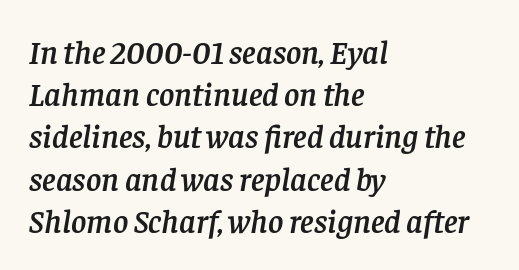
Unlike a clean sans, this face finishes its strokes with serifs. Does the lettering tilt? It does — this is italic. Horizontal alignment here is leftward, the default for most running prose. Think of a printed novel: that variable character pitch is what you see here. There is no visible air inserted between adjacent glyphs.
